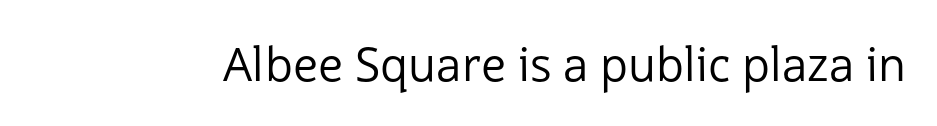
Nothing heavy about these letters — not bold at all. Rule under the text: the space is simply empty. Standard letterfit; no display-style spreading of the glyphs. The rendering uses natural spacing where letterforms have individual widths. You can tell from the bare stems that sans-serif type was used.
